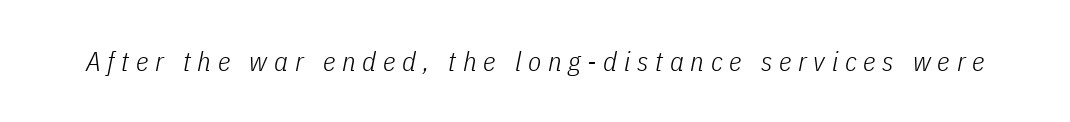
The image shows 27 px text type, italic (leaning right); set unusually wide letter spacing (+0.25 em), not underlined.
